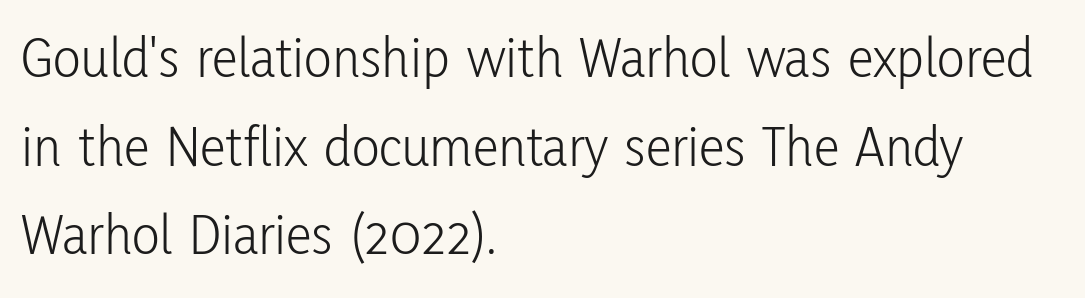
Q: Is the text bold? A: No.
Q: Is the text italic (slanted)? A: No, it is upright.
Q: Is the typeface a serif or a sans-serif typeface? A: Sans-serif.
Q: Is the text underlined? A: No.
Q: How is the paragraph aligned? A: Left-aligned.
Q: Is the spacing between letters normal or unusually wide? A: Normal.
Q: Is the spacing between lines tight, normal or loose? A: Normal.
Q: Width (condensed, normal, or wide)? A: Condensed.
Q: Stroke contrast? A: Low.
Q: x-height? A: Medium.
Q: Monospaced? A: No.
